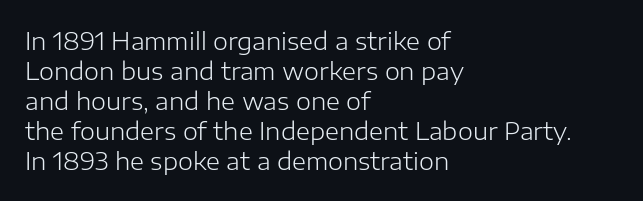
The image shows 24 px text type, upright; set left-aligned, normal line spacing (1.25x), normal letter spacing, not underlined.
